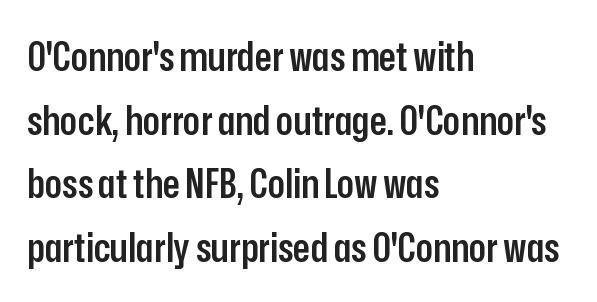
Tall strokes in this sample are plumb rather than angled. The rendering uses natural spacing where letterforms have individual widths. Glyph-to-glyph distance matches everyday printed text. What's the leading like? Ordinary, nothing unusual. A semibold gives these letters moderate extra thickness, short of bold. A clean baseline with only descenders dipping below it.
